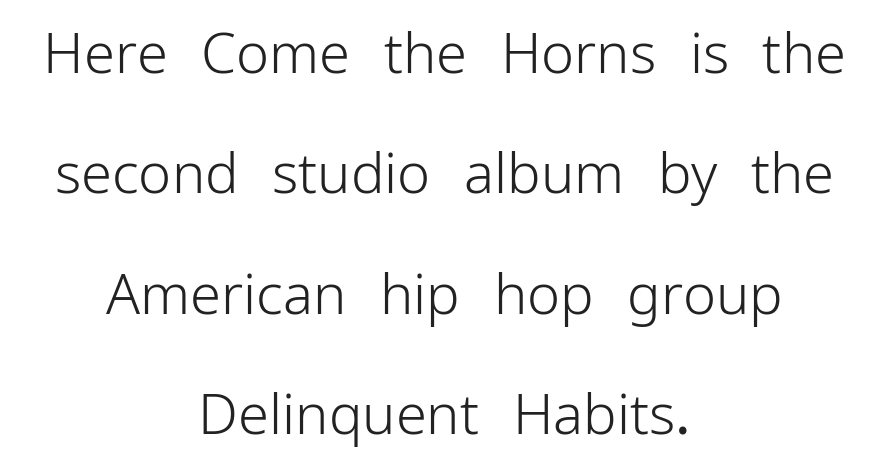
Nope, no serifs anywhere on these letters. Upright lettering throughout. Check under the words: just untouched page. What stands out about the letter spacing? Nothing — it is the standard amount.
